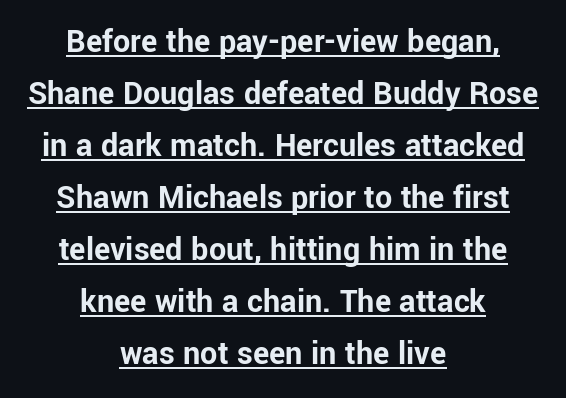
Q: Is the text bold? A: Yes.
Q: Is the text italic (slanted)? A: No, it is upright.
Q: Is the typeface a serif or a sans-serif typeface? A: Sans-serif.
Q: Is the text underlined? A: Yes.
Q: How is the paragraph aligned? A: Centered.
Q: Is the spacing between letters normal or unusually wide? A: Normal.
Q: Is the spacing between lines tight, normal or loose? A: Normal.
Q: Width (condensed, normal, or wide)? A: Normal.
Q: Stroke contrast? A: Low.
Q: x-height? A: Medium.
Q: Monospaced? A: No.
